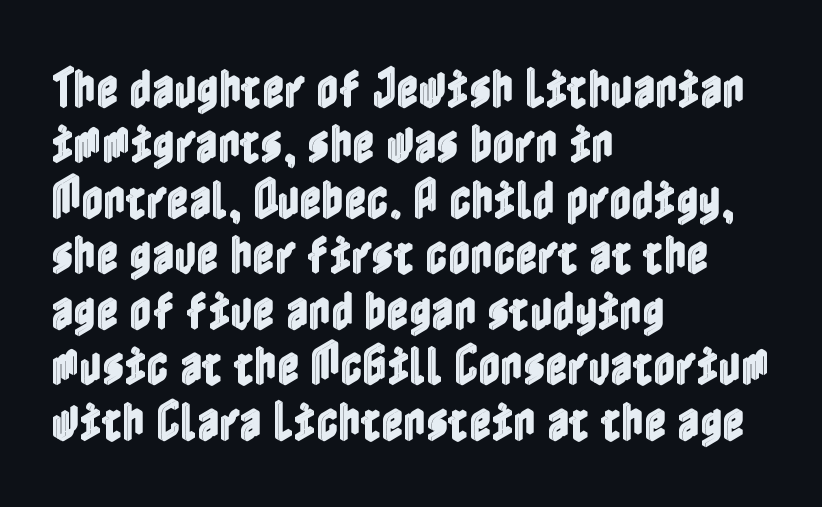
The image shows 43 px condensed type, upright; set left-aligned, normal line spacing (1.29x), normal letter spacing, not underlined; a medium x-height.
